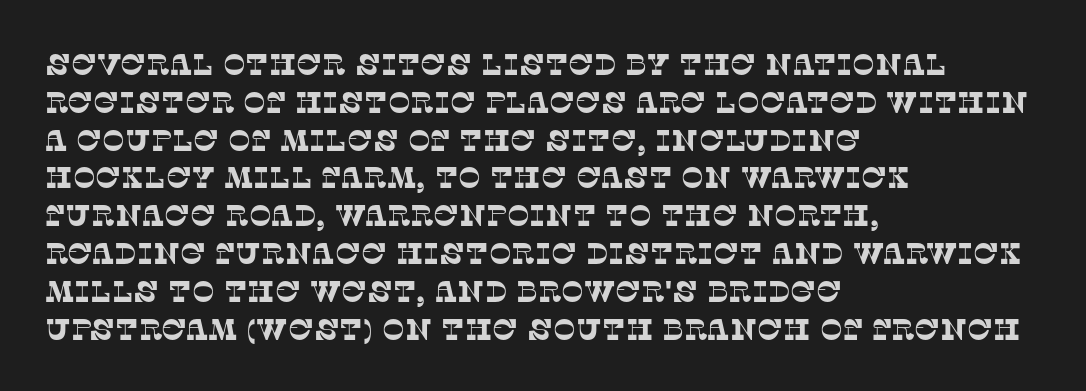
{"serif": "yes", "width": "normal", "stroke_contrast": "low", "x_height": "large", "monospaced": "no", "underline": "no", "align": "left", "line_spacing": "normal", "line_spacing_ratio": 1.26, "letter_spacing": "normal", "letter_spacing_em": 0.0, "glyph_px": 30}
